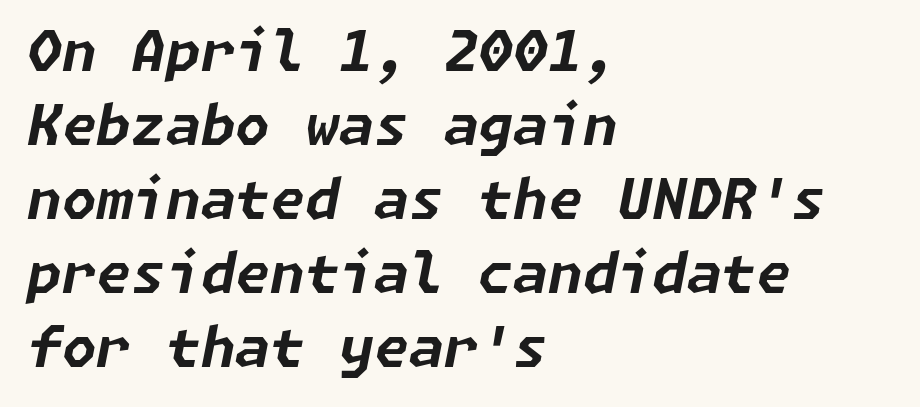
The image shows 56 px bold type, italic (leaning right); set left-aligned, normal line spacing (1.32x), normal letter spacing, not underlined; low stroke contrast and a medium x-height.
